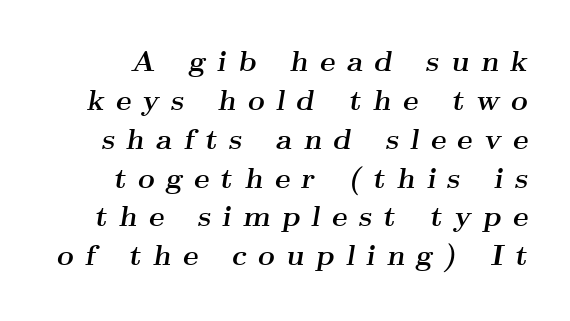
Q: Is the text bold? A: Yes.
Q: Is the text italic (slanted)? A: Yes, it leans right by about 9 degrees.
Q: Is the typeface a serif or a sans-serif typeface? A: Serif.
Q: Is the text underlined? A: No.
Q: Is the spacing between letters normal or unusually wide? A: Unusually wide.
Q: Is the spacing between lines tight, normal or loose? A: Normal.
Q: Width (condensed, normal, or wide)? A: Wide.
Q: Stroke contrast? A: Medium.
Q: x-height? A: Small.
Q: Monospaced? A: No.
